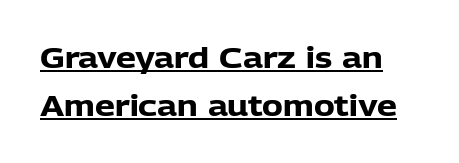
The image shows 28 px heavy sans-serif type, upright; set normal line spacing (1.7x), normal letter spacing, underlined; low stroke contrast and a medium x-height.
